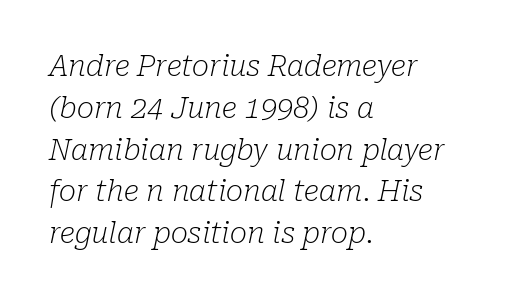
You can tell it's italic because the verticals aren't actually vertical. Stems and bowls with no extra thickness — not bold. The rendering uses a moderate line-height, typical for paragraphs. Check where the strokes stop: tiny serifs finish them off. Reading down the block, your eye returns to a fixed left position each line. These lines keep a tight, regular rhythm from letter to letter.
